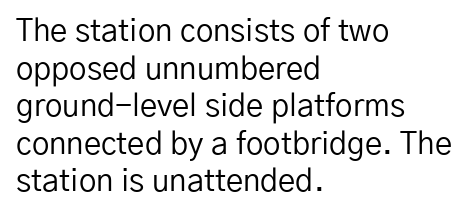
The image shows 31 px regular-weight sans-serif type, upright; set left-aligned, line spacing 1.21x, normal letter spacing, not underlined; low stroke contrast and a medium x-height.
